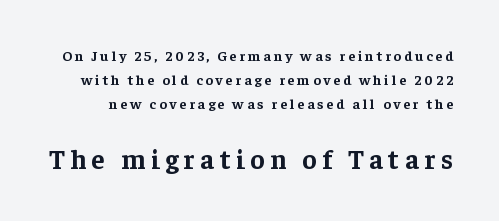
Is the letter spacing exaggerated? Yes — the characters are pushed far apart. Students, this is bold: see how much ink each stroke carries. Just letters on the line, the space beneath them empty. This layout puts the modest block above and the oversized block below. The specimen reads as upright at a glance.
